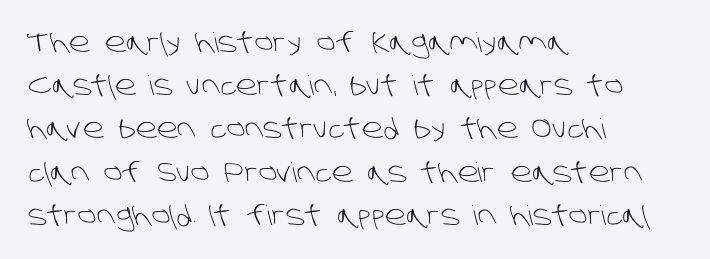
{"bold": "no", "underline": "no", "align": "left", "line_spacing": "normal", "line_spacing_ratio": 1.6, "letter_spacing": "normal", "letter_spacing_em": 0.0, "glyph_px": 27}
